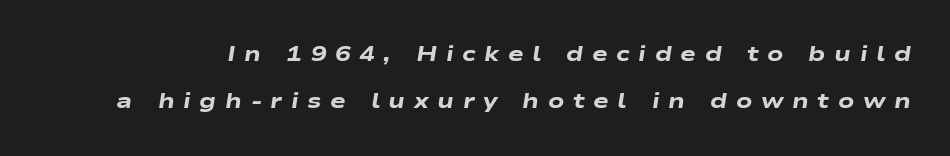
Whoever set this chose breathing room over compactness in the vertical rhythm. Any mark beneath the type? The region is blank. Slant detected: the letters are inclined. These lines carry a lot of weight — the face is fully bold.
